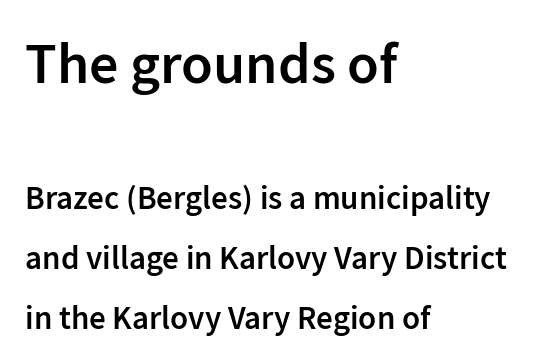
The image shows 58 px semibold sans-serif type, upright; set left-aligned, line spacing 1.81x, normal letter spacing, not underlined; the first (top) block is 1.76x larger; low stroke contrast and a medium x-height.
